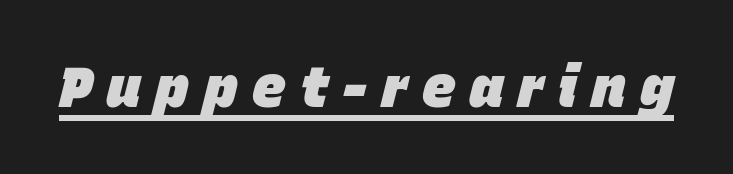
{"italic": "yes", "lean": "right", "slant_degrees": 15, "bold": "yes", "weight": "heavy", "width": "normal", "stroke_contrast": "low", "x_height": "large", "monospaced": "no", "underline": "yes", "letter_spacing": "wide", "letter_spacing_em": 0.26, "glyph_px": 56}
